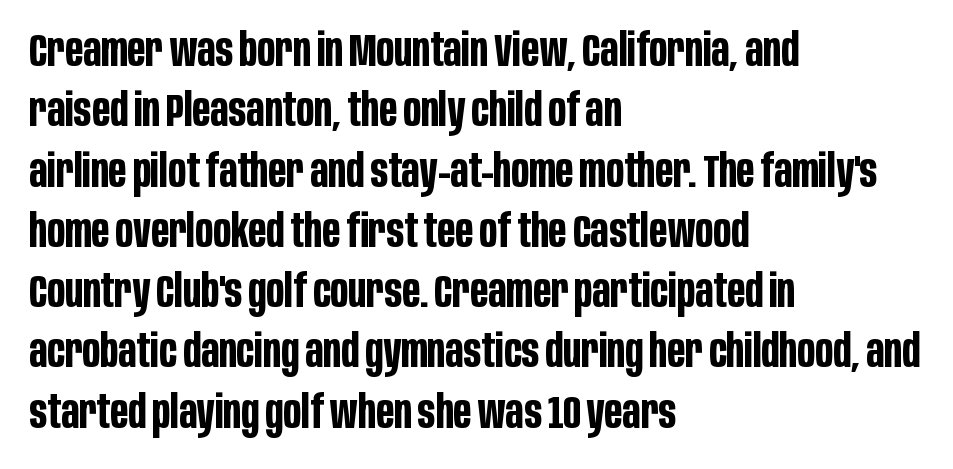
Is this a fixed-width face? No — the glyphs have proportional, varying widths. A clean baseline with only descenders dipping below it. Examine the stroke ends and you'll find no serifs. These lines keep a tight, regular rhythm from letter to letter.
